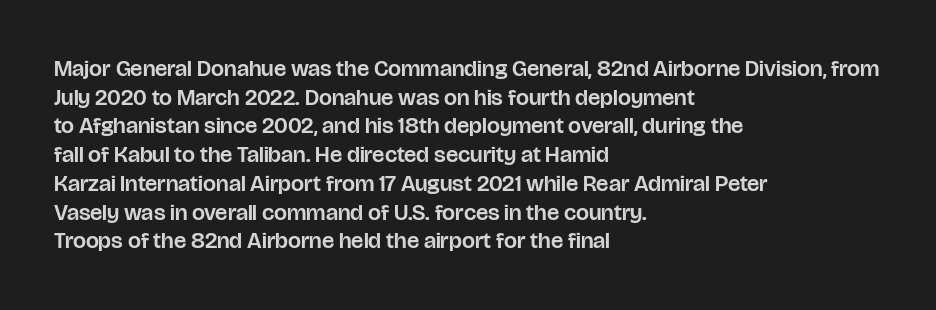
{"italic": "no", "underline": "no", "align": "left", "line_spacing": "normal", "line_spacing_ratio": 1.25, "letter_spacing": "normal", "letter_spacing_em": 0.0, "glyph_px": 23}
